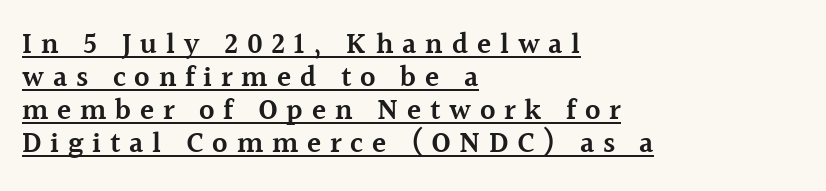
Q: Is the text bold? A: Semi-bold.
Q: Is the text italic (slanted)? A: No, it is upright.
Q: Is the typeface a serif or a sans-serif typeface? A: Serif.
Q: Is the text underlined? A: Yes.
Q: How is the paragraph aligned? A: Left-aligned.
Q: Is the spacing between letters normal or unusually wide? A: Unusually wide.
Q: Is the spacing between lines tight, normal or loose? A: Tight.
Q: Width (condensed, normal, or wide)? A: Normal.
Q: x-height? A: Medium.
Q: Monospaced? A: No.
